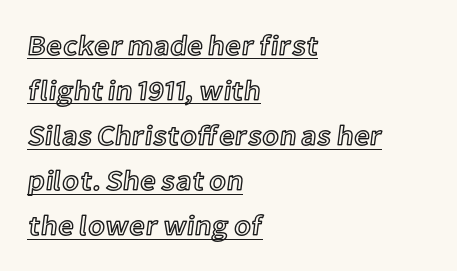
{"width": "normal", "x_height": "medium", "monospaced": "no", "underline": "yes", "align": "left", "line_spacing": "normal", "line_spacing_ratio": 1.61, "letter_spacing": "normal", "letter_spacing_em": 0.0, "glyph_px": 28}
